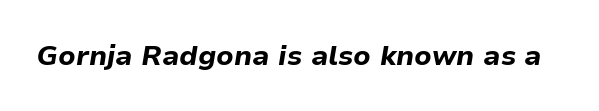
The image shows 28 px bold type, italic (leaning right); set normal letter spacing, not underlined; low stroke contrast and a medium x-height.
